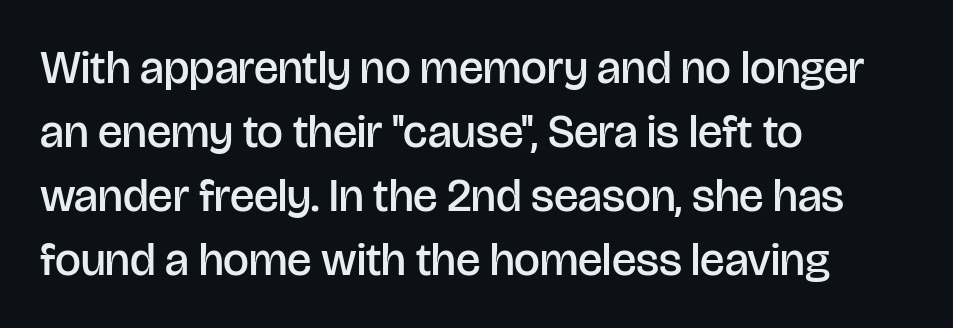
Q: Is the text bold? A: Semi-bold.
Q: Is the text italic (slanted)? A: No, it is upright.
Q: Is the typeface a serif or a sans-serif typeface? A: Sans-serif.
Q: Is the text underlined? A: No.
Q: How is the paragraph aligned? A: Left-aligned.
Q: Is the spacing between letters normal or unusually wide? A: Normal.
Q: Is the spacing between lines tight, normal or loose? A: Normal.
Q: Width (condensed, normal, or wide)? A: Normal.
Q: Stroke contrast? A: Low.
Q: x-height? A: Large.
Q: Monospaced? A: No.
